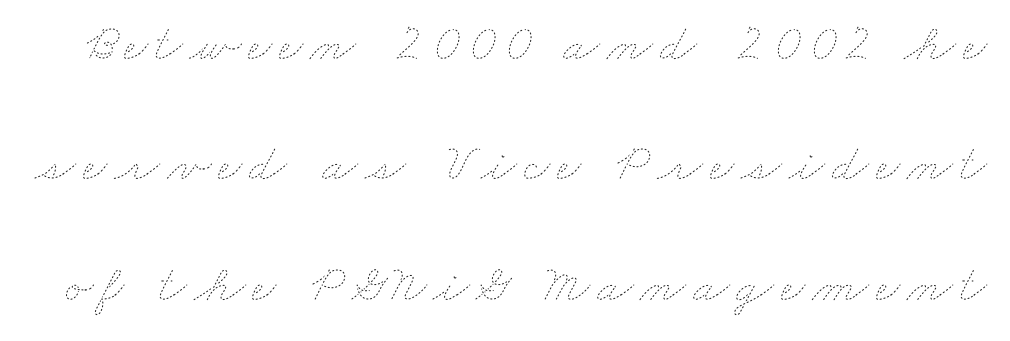
{"bold": "no", "weight": "thin", "width": "wide", "stroke_contrast": "low", "x_height": "small", "monospaced": "no", "underline": "no", "line_spacing": "loose", "line_spacing_ratio": 2.27, "glyph_px": 53}
